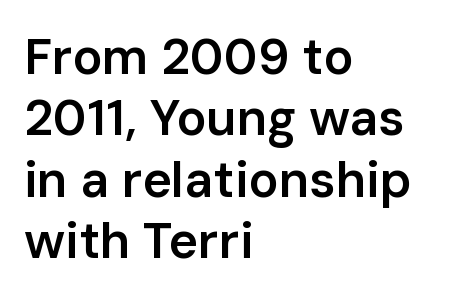
Q: Is the text bold? A: Semi-bold.
Q: Is the text italic (slanted)? A: No, it is upright.
Q: Is the typeface a serif or a sans-serif typeface? A: Sans-serif.
Q: Is the text underlined? A: No.
Q: How is the paragraph aligned? A: Left-aligned.
Q: Is the spacing between letters normal or unusually wide? A: Normal.
Q: Width (condensed, normal, or wide)? A: Normal.
Q: Stroke contrast? A: Low.
Q: x-height? A: Medium.
Q: Monospaced? A: No.
